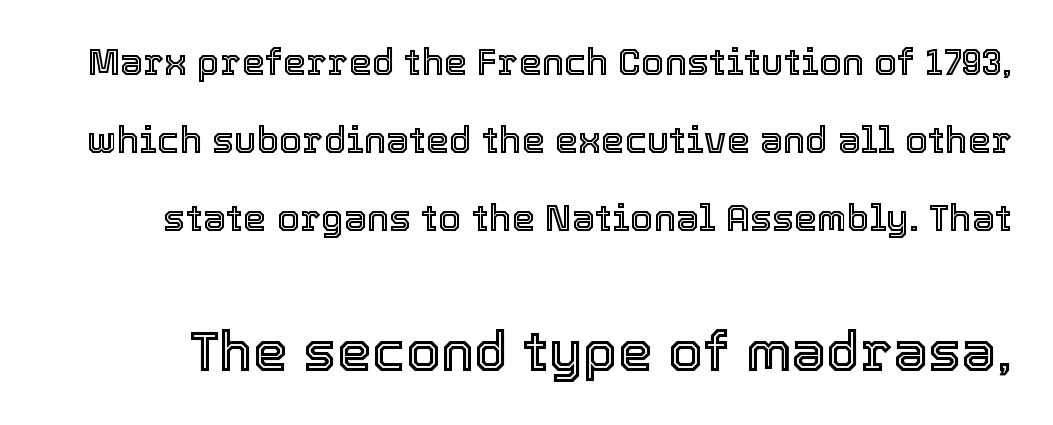
{"italic": "no", "width": "normal", "x_height": "medium", "monospaced": "no", "underline": "no", "line_spacing": "loose", "line_spacing_ratio": 2.11, "letter_spacing": "normal", "letter_spacing_em": 0.0, "larger_block": "second", "size_ratio": 1.51, "glyph_px": 56}
